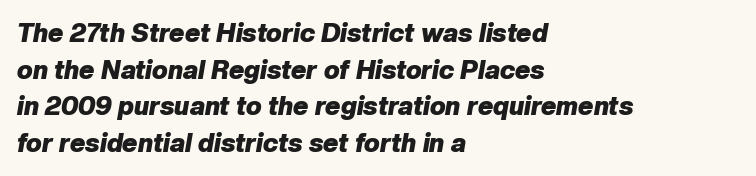
Q: Is the text bold? A: Yes.
Q: Is the text italic (slanted)? A: Yes, it leans right by about 10 degrees.
Q: Is the text underlined? A: No.
Q: How is the paragraph aligned? A: Left-aligned.
Q: Is the spacing between letters normal or unusually wide? A: Normal.
Q: Is the spacing between lines tight, normal or loose? A: Normal.
